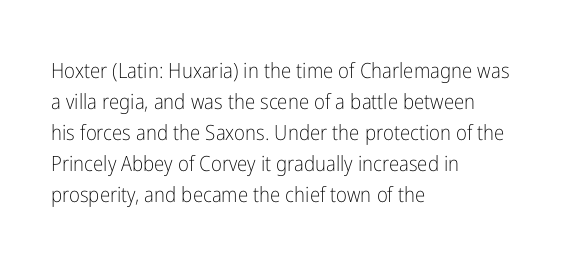
No chunkiness to these letters — they're not bold. The area under the type is left untouched. This rendering uses left alignment, leaving the right contour irregular. The font's upright variant was chosen for this text. Compared with typical body copy, the letter spacing here is the same.
